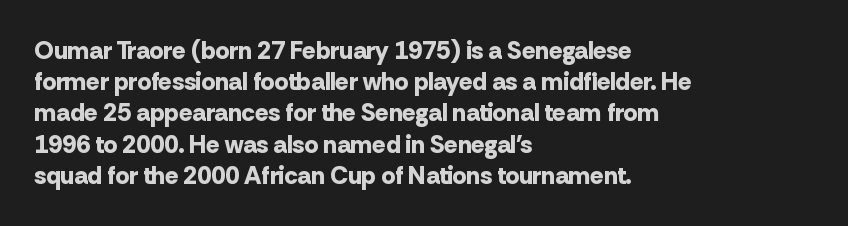
Q: Is the text bold? A: Yes.
Q: Is the text italic (slanted)? A: No, it is upright.
Q: Is the text underlined? A: No.
Q: How is the paragraph aligned? A: Left-aligned.
Q: Is the spacing between letters normal or unusually wide? A: Normal.
Q: Is the spacing between lines tight, normal or loose? A: Normal.
